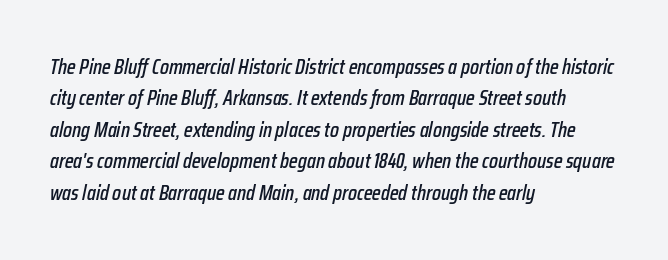
Q: Is the text italic (slanted)? A: Yes, it leans right by about 12 degrees.
Q: Is the text underlined? A: No.
Q: How is the paragraph aligned? A: Left-aligned.
Q: Is the spacing between letters normal or unusually wide? A: Normal.
Q: Is the spacing between lines tight, normal or loose? A: Normal.
